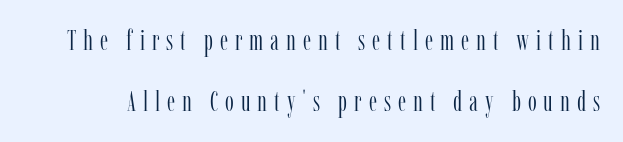
{"serif": "yes", "italic": "no", "bold": "no", "weight": "light", "width": "condensed", "stroke_contrast": "low", "x_height": "medium", "monospaced": "no", "underline": "no", "line_spacing": "loose", "line_spacing_ratio": 2.18, "letter_spacing": "wide", "letter_spacing_em": 0.25, "glyph_px": 28}
